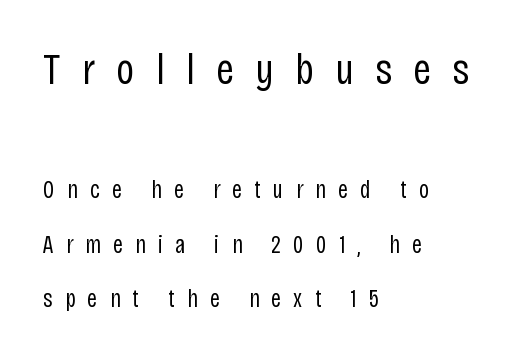
{"serif": "no", "italic": "no", "bold": "no", "weight": "regular", "width": "condensed", "stroke_contrast": "low", "x_height": "large", "monospaced": "no", "underline": "no", "align": "left", "line_spacing": "loose", "line_spacing_ratio": 2.18, "letter_spacing": "wide", "letter_spacing_em": 0.49, "larger_block": "first", "size_ratio": 1.76, "glyph_px": 44}
